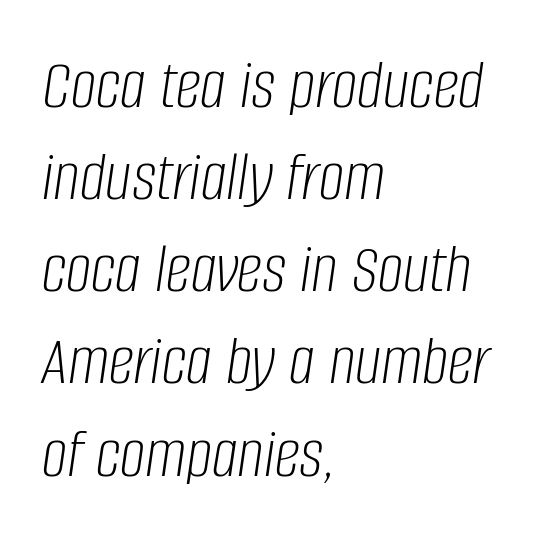
The image shows 72 px light, condensed type, italic (leaning right); set left-aligned, normal line spacing (1.28x), normal letter spacing, not underlined; low stroke contrast and a large x-height.
